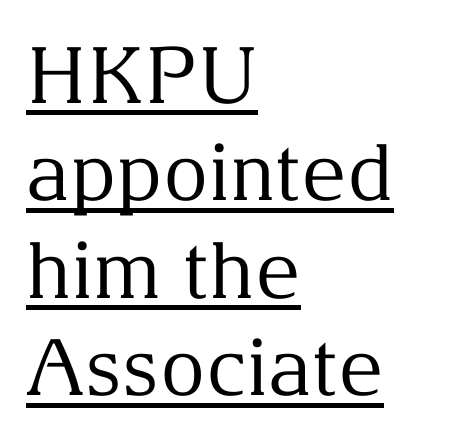
Q: Is the text bold? A: No.
Q: Is the text italic (slanted)? A: No, it is upright.
Q: Is the typeface a serif or a sans-serif typeface? A: Serif.
Q: Is the text underlined? A: Yes.
Q: How is the paragraph aligned? A: Left-aligned.
Q: Is the spacing between letters normal or unusually wide? A: Normal.
Q: Is the spacing between lines tight, normal or loose? A: Normal.
Q: Width (condensed, normal, or wide)? A: Normal.
Q: Stroke contrast? A: Medium.
Q: x-height? A: Medium.
Q: Monospaced? A: No.
